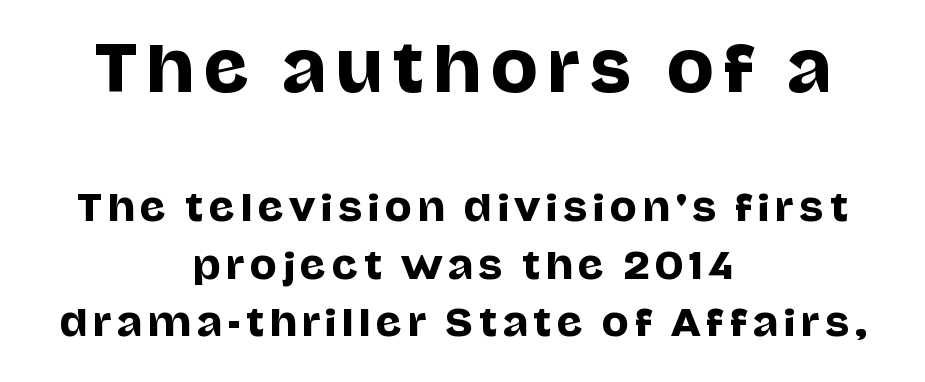
This rendering uses center alignment, leaving both contours irregular but symmetric. The letters carry no serifs — their stems end cleanly without finishing strokes. The initial chunk of copy outweighs the following chunk in type size. The face used here is proportionally spaced, like ordinary book or web type. The foot of each line stays bare and open.
